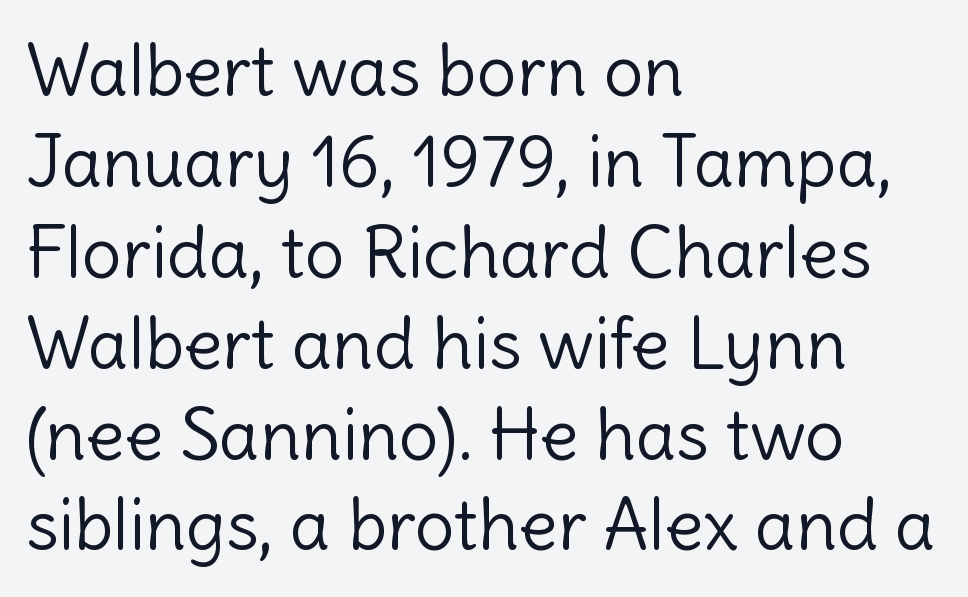
Unlike a traditional serif, this face leaves its strokes unadorned. Is the block centered? No — it sits flush against the left margin. The axis of the letterforms is exactly vertical. Just letters on the line, the space beneath them empty. Caption: face not bold, strokes unweighted.
